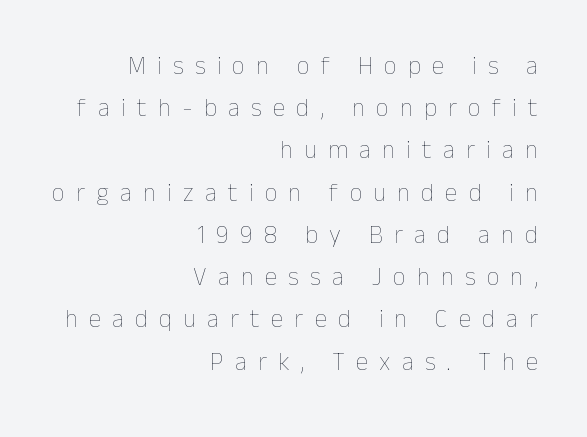
{"italic": "no", "bold": "no", "underline": "no", "align": "right", "line_spacing": "normal", "line_spacing_ratio": 1.69, "letter_spacing": "wide", "letter_spacing_em": 0.45, "glyph_px": 25}
